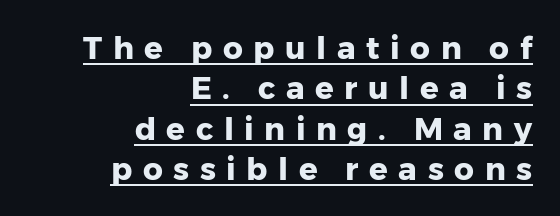
The image shows 31 px heavy sans-serif type, upright; set right-aligned, normal line spacing (1.3x), unusually wide letter spacing (+0.34 em), underlined; low stroke contrast and a medium x-height.
